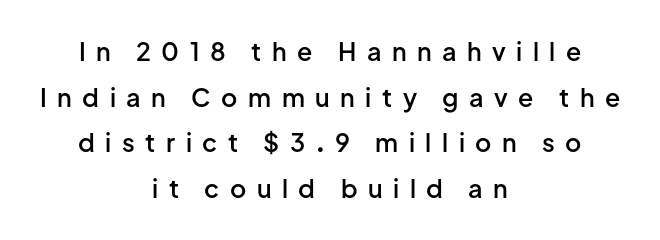
The image shows 25 px text type, upright; set centered, line spacing 1.83x, unusually wide letter spacing (+0.42 em), not underlined.
